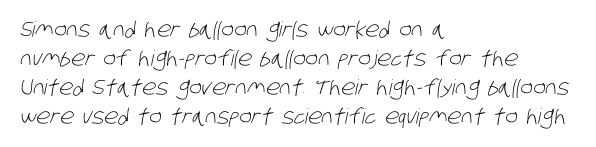
Summary of weight: not heavy and not bold. Type without underlining. You could call the tracking neutral — neither tight nor loose. Leading: standard.
